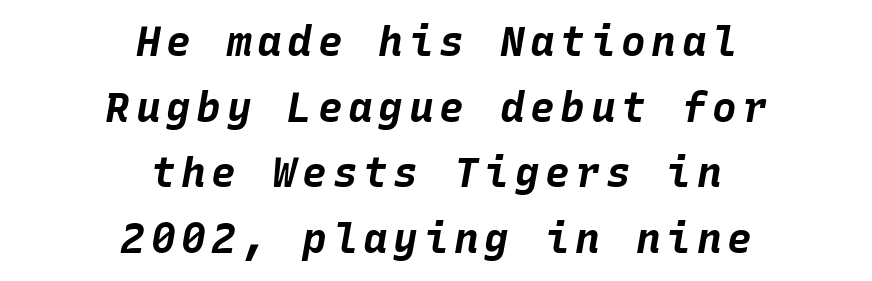
Q: Is the text bold? A: Yes.
Q: Is the text italic (slanted)? A: Yes, it leans right by about 10 degrees.
Q: Is the text underlined? A: No.
Q: How is the paragraph aligned? A: Centered.
Q: Is the spacing between lines tight, normal or loose? A: Normal.
Q: Width (condensed, normal, or wide)? A: Normal.
Q: Stroke contrast? A: Low.
Q: x-height? A: Large.
Q: Monospaced? A: Yes.
